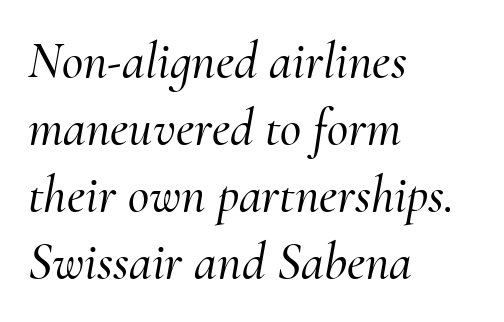
Q: Is the text italic (slanted)? A: Yes, it leans right by about 10 degrees.
Q: Is the typeface a serif or a sans-serif typeface? A: Serif.
Q: Is the text underlined? A: No.
Q: How is the paragraph aligned? A: Left-aligned.
Q: Is the spacing between letters normal or unusually wide? A: Normal.
Q: Is the spacing between lines tight, normal or loose? A: Normal.
Q: Width (condensed, normal, or wide)? A: Normal.
Q: Stroke contrast? A: Medium.
Q: x-height? A: Small.
Q: Monospaced? A: No.
